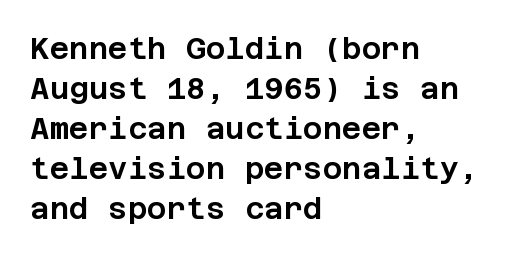
{"serif": "no", "italic": "no", "width": "normal", "stroke_contrast": "low", "x_height": "large", "underline": "no", "align": "left", "line_spacing": "normal", "line_spacing_ratio": 1.33, "letter_spacing": "normal", "letter_spacing_em": 0.0, "glyph_px": 30}
